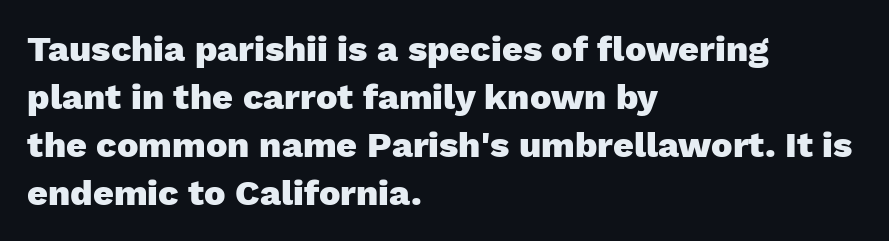
{"serif": "no", "italic": "no", "bold": "yes", "weight": "heavy", "width": "normal", "stroke_contrast": "low", "x_height": "medium", "monospaced": "no", "underline": "no", "align": "left", "line_spacing": "normal", "line_spacing_ratio": 1.33, "letter_spacing": "normal", "letter_spacing_em": 0.0, "glyph_px": 36}
